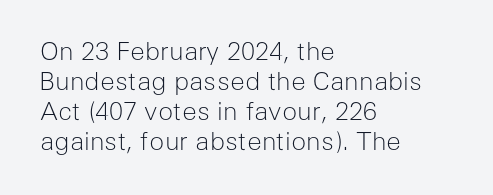
{"italic": "no", "bold": "no", "underline": "no", "align": "left", "line_spacing_ratio": 1.2, "letter_spacing": "normal", "letter_spacing_em": 0.0, "glyph_px": 25}
